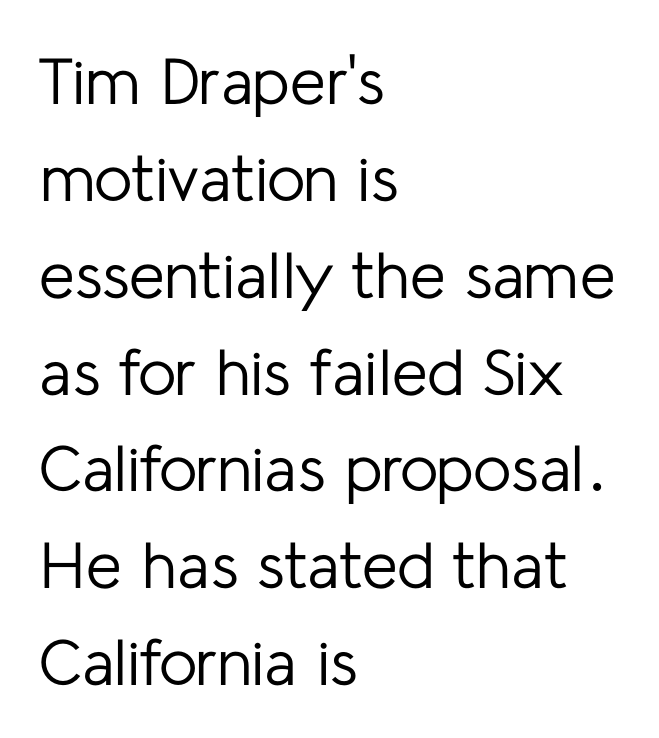
{"serif": "no", "italic": "no", "bold": "no", "weight": "regular", "width": "normal", "stroke_contrast": "low", "x_height": "medium", "monospaced": "no", "underline": "no", "align": "left", "line_spacing": "normal", "line_spacing_ratio": 1.49, "letter_spacing": "normal", "letter_spacing_em": 0.0, "glyph_px": 65}
